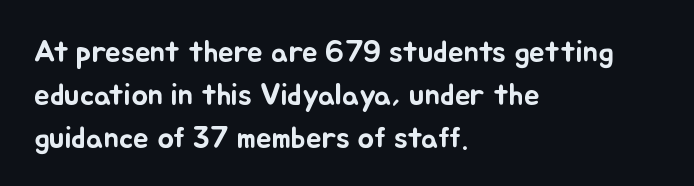
The image shows 31 px text type, upright; set left-aligned, normal line spacing (1.38x), normal letter spacing, not underlined; low stroke contrast and a small x-height.
